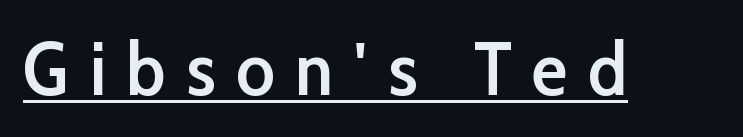
The image shows 74 px semibold sans-serif type, upright; set unusually wide letter spacing (+0.28 em), underlined; low stroke contrast and a medium x-height.
